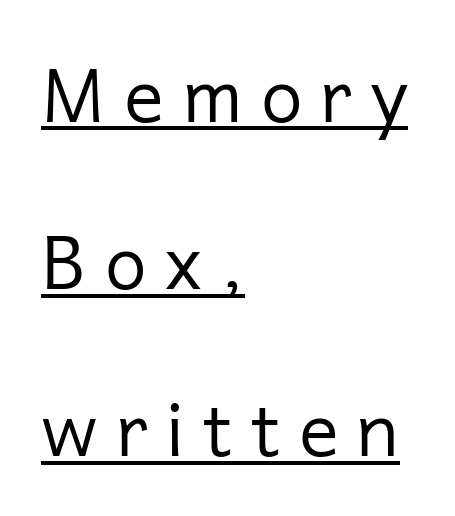
The image shows 75 px regular-weight sans-serif type, upright; set left-aligned, loose line spacing (2.23x), unusually wide letter spacing (+0.24 em), underlined; low stroke contrast and a medium x-height.
